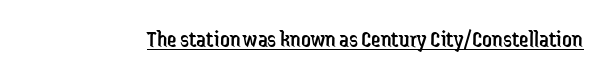
The image shows 24 px text type, upright; set normal letter spacing, underlined.
